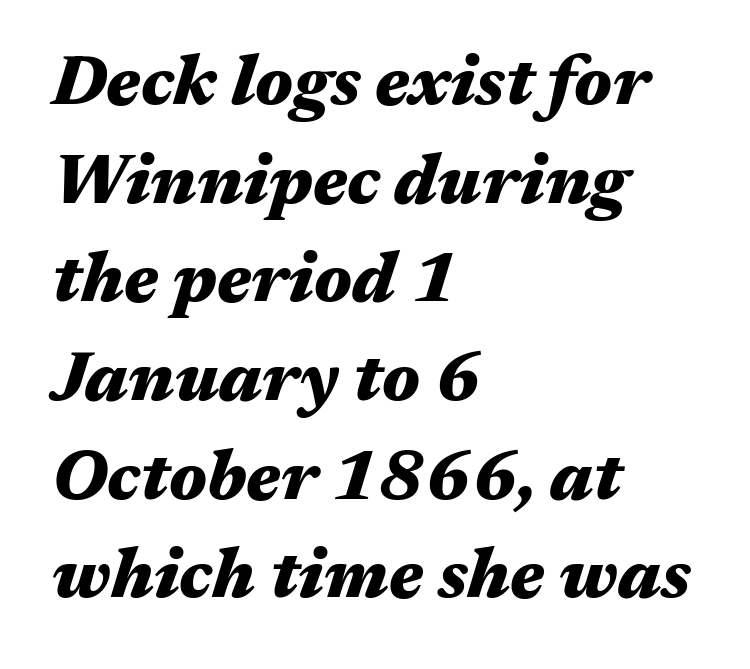
{"italic": "yes", "lean": "right", "slant_degrees": 17, "bold": "yes", "weight": "heavy", "width": "wide", "stroke_contrast": "medium", "x_height": "medium", "monospaced": "no", "underline": "no", "align": "left", "line_spacing": "normal", "line_spacing_ratio": 1.41, "letter_spacing": "normal", "letter_spacing_em": 0.0, "glyph_px": 70}
